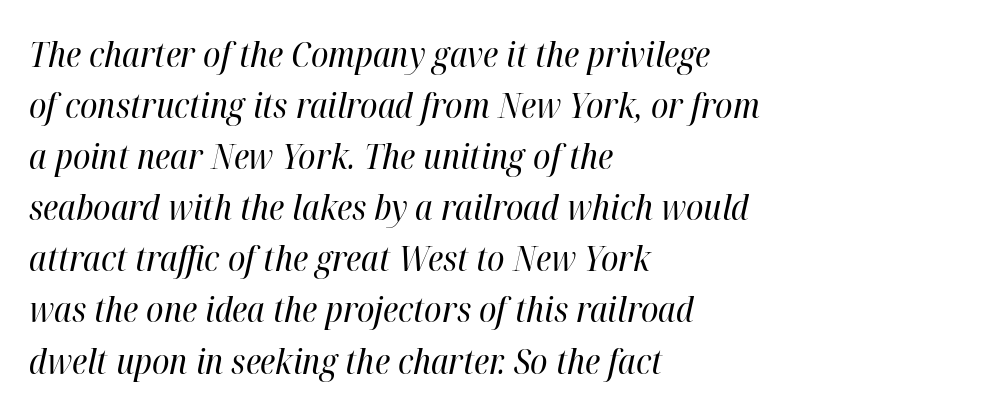
Q: Is the text bold? A: No.
Q: Is the text italic (slanted)? A: Yes, it leans right by about 12 degrees.
Q: Is the text underlined? A: No.
Q: How is the paragraph aligned? A: Left-aligned.
Q: Is the spacing between letters normal or unusually wide? A: Normal.
Q: Is the spacing between lines tight, normal or loose? A: Normal.
Q: Width (condensed, normal, or wide)? A: Condensed.
Q: Stroke contrast? A: High.
Q: x-height? A: Medium.
Q: Monospaced? A: No.
